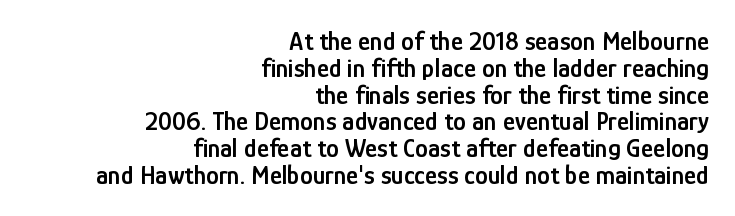
The image shows 26 px text type, upright; set right-aligned, tight line spacing (1.03x), normal letter spacing, not underlined.
